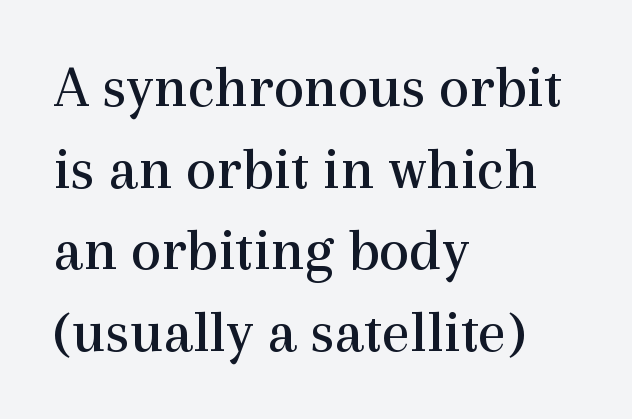
The rendering uses natural spacing where letterforms have individual widths. Does the type have serifs? Yes, each stem ends in a small foot. A typesetter would call this zero additional tracking. The paragraph has a hard left edge and a soft right edge. Just letters on the line, the space beneath them empty. Compared with typical paragraphs, the rows here are spaced about the same.
